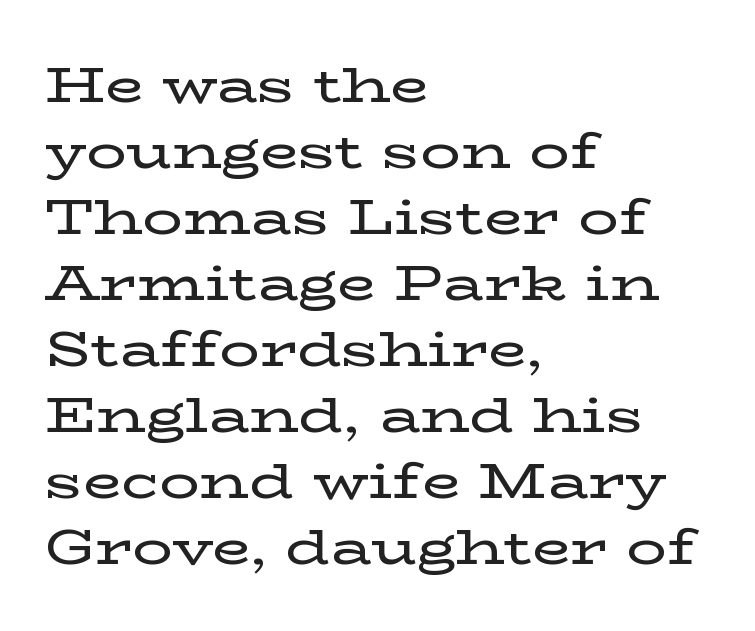
Q: Is the text italic (slanted)? A: No, it is upright.
Q: Is the typeface a serif or a sans-serif typeface? A: Serif.
Q: Is the text underlined? A: No.
Q: How is the paragraph aligned? A: Left-aligned.
Q: Is the spacing between letters normal or unusually wide? A: Normal.
Q: Is the spacing between lines tight, normal or loose? A: Normal.
Q: Width (condensed, normal, or wide)? A: Wide.
Q: Stroke contrast? A: Low.
Q: x-height? A: Medium.
Q: Monospaced? A: No.
